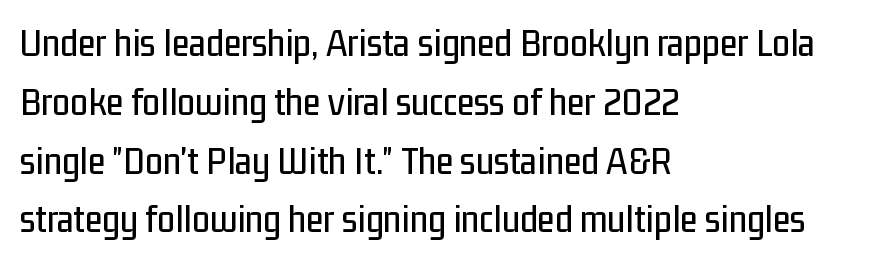
Q: Is the text italic (slanted)? A: No, it is upright.
Q: Is the typeface a serif or a sans-serif typeface? A: Sans-serif.
Q: Is the text underlined? A: No.
Q: How is the paragraph aligned? A: Left-aligned.
Q: Is the spacing between letters normal or unusually wide? A: Normal.
Q: Is the spacing between lines tight, normal or loose? A: Normal.
Q: Width (condensed, normal, or wide)? A: Condensed.
Q: Stroke contrast? A: Low.
Q: x-height? A: Medium.
Q: Monospaced? A: No.
